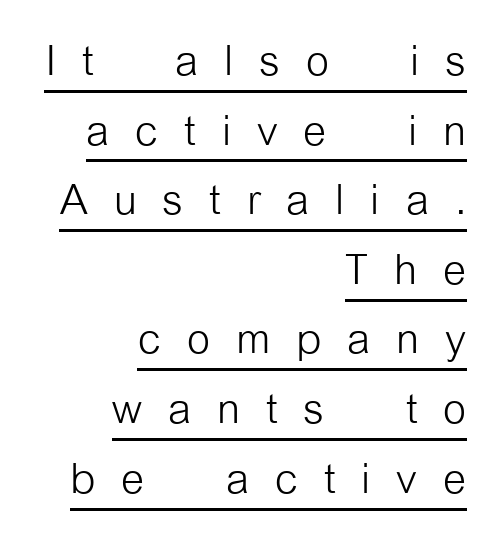
{"serif": "no", "italic": "no", "bold": "no", "weight": "light", "width": "condensed", "stroke_contrast": "low", "x_height": "medium", "monospaced": "no", "underline": "yes", "align": "right", "line_spacing_ratio": 1.18, "letter_spacing": "wide", "letter_spacing_em": 0.44, "glyph_px": 59}
